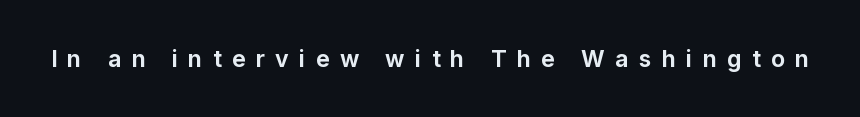
Q: Is the text bold? A: Yes.
Q: Is the text italic (slanted)? A: No, it is upright.
Q: Is the text underlined? A: No.
Q: Is the spacing between letters normal or unusually wide? A: Unusually wide.
